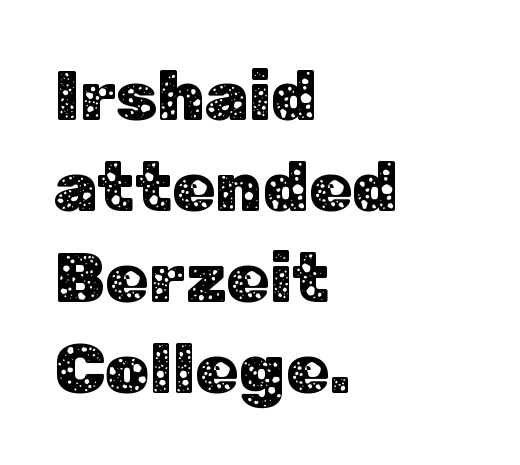
The letters sit at their default tracking, neither squeezed nor spread. Nobody drew a line under any word here. The characters display no serif detailing; their extremities are plain. This rendering uses left alignment, leaving the right contour irregular. Upright lettering throughout. Here the designer chose a conventional face with non-uniform glyph widths.
